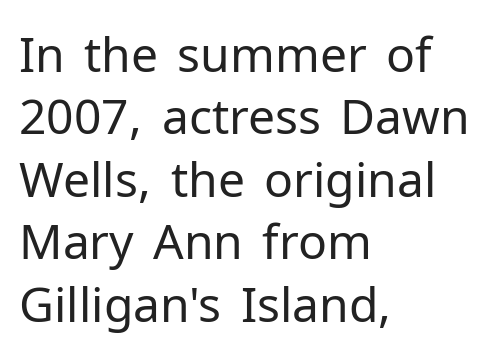
You can tell from the bare stems that sans-serif type was used. Each letter keeps its own natural width here, so spacing adapts to shape. A student would call this left alignment; a typographer would say flush left, rag right. The type is set solid horizontally, with unmodified tracking. Every stem runs plumb, perpendicular to the baseline. Plain, unruled lines of type.
